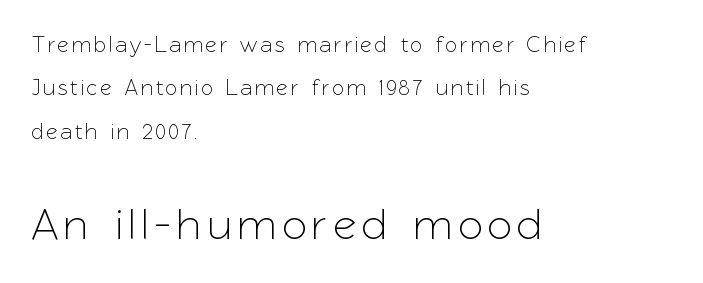
The letters advance in unequal steps, a hallmark of proportional type. The area under the type is left untouched. Unlike italic type, these characters show no tilt at all. The rendering uses a large line-height, opening up the rows. The paragraph shown leans on its left margin. The face used here appears at its bigger size in the lower chunk.
